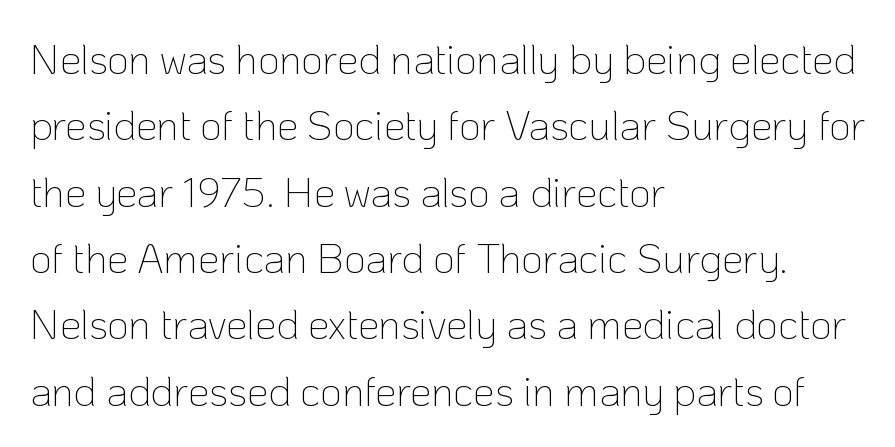
The image shows 42 px thin sans-serif type, upright; set left-aligned, normal line spacing (1.58x), normal letter spacing, not underlined; low stroke contrast and a medium x-height.
